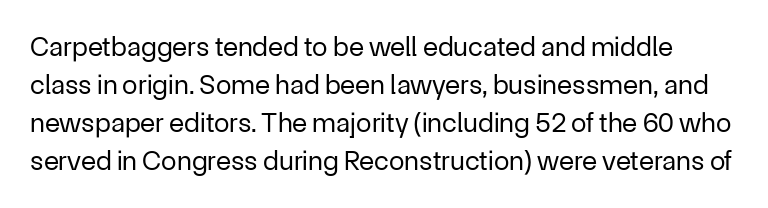
{"serif": "no", "italic": "no", "bold": "no", "weight": "regular", "width": "normal", "stroke_contrast": "low", "x_height": "medium", "monospaced": "no", "underline": "no", "line_spacing": "normal", "line_spacing_ratio": 1.36, "letter_spacing": "normal", "letter_spacing_em": 0.0, "glyph_px": 28}
